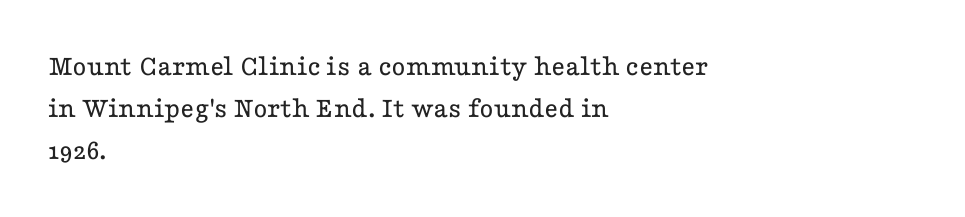
The type is set solid horizontally, with unmodified tracking. A roman cut, with each character standing at attention. The letters carry serifs — small finishing strokes at the ends of their stems. The lines in this sample share a left origin and differ only in where they stop. The block of text has a typical density, with ordinary space between rows. A clean baseline with only descenders dipping below it.
